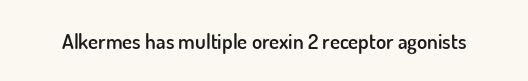
{"italic": "no", "bold": "semi", "underline": "no", "letter_spacing": "normal", "letter_spacing_em": 0.0, "glyph_px": 21}
